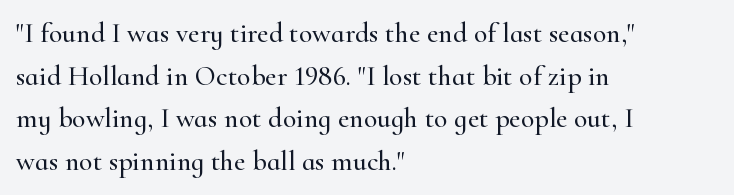
{"serif": "yes", "italic": "no", "width": "normal", "stroke_contrast": "high", "x_height": "small", "monospaced": "no", "underline": "no", "align": "left", "line_spacing": "normal", "line_spacing_ratio": 1.52, "letter_spacing": "normal", "letter_spacing_em": 0.0, "glyph_px": 28}
